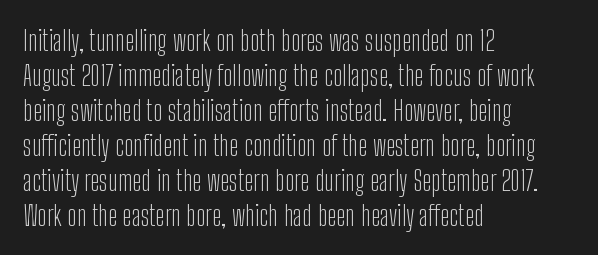
Is this a sans? Yes — the strokes have no serifs. The lines are quadded left. Any mark beneath the type? The region is blank. Weight: not bold — regular or lighter. The rendering uses a moderate line-height, typical for paragraphs.
